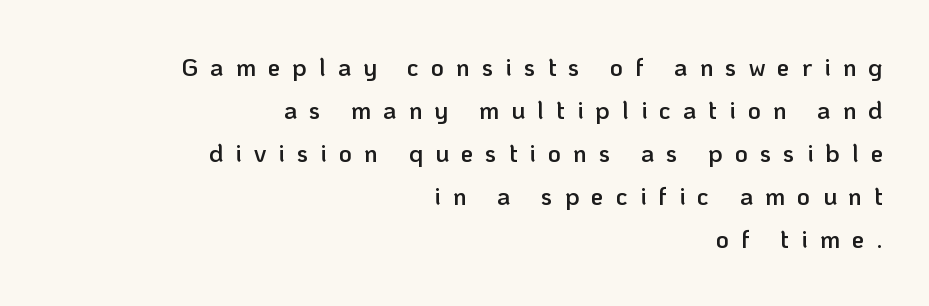
A bit beefed up — I'd call it semibold rather than bold. The tracking jumps out immediately: characters are airy and widely separated. The letters stand straight up with perfectly vertical stems. Layout note: lines flush right. Plain, unruled lines of type.
